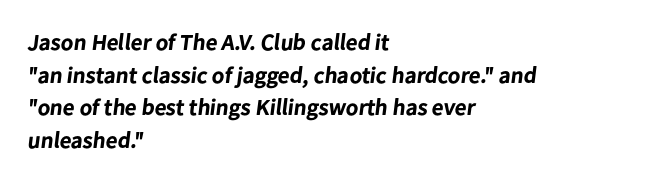
The image shows 23 px bold type; set left-aligned, normal line spacing (1.42x), normal letter spacing, not underlined.
